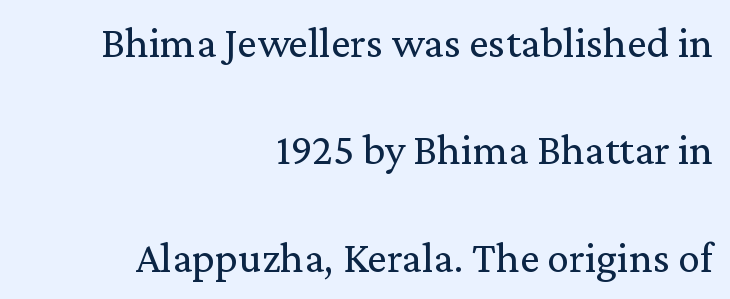
{"serif": "yes", "italic": "no", "bold": "no", "weight": "regular", "width": "normal", "stroke_contrast": "low", "x_height": "medium", "monospaced": "no", "underline": "no", "align": "right", "line_spacing": "loose", "line_spacing_ratio": 2.44, "letter_spacing": "normal", "letter_spacing_em": 0.0, "glyph_px": 44}
